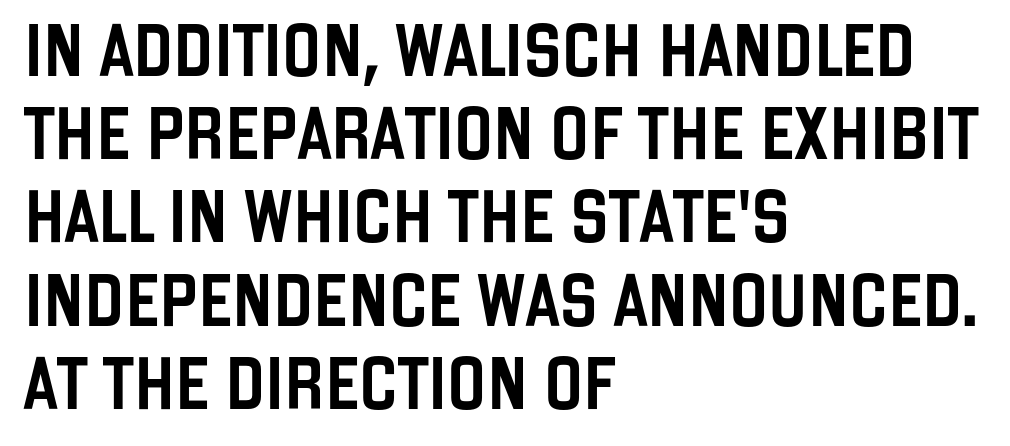
Characters follow at the spacing the type designer built in. The text block is weighted toward the left margin, trailing off unevenly rightward. Any mark beneath the type? The region is blank. When letters stand straight like this, we call the style roman or upright. Nope, no serifs anywhere on these letters.
